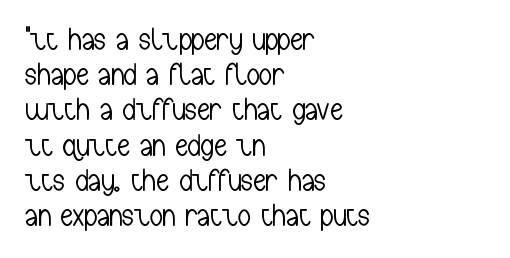
The image shows 32 px light, condensed sans-serif type, upright; set left-aligned, tight line spacing (1.1x), normal letter spacing, not underlined; low stroke contrast and a medium x-height.
